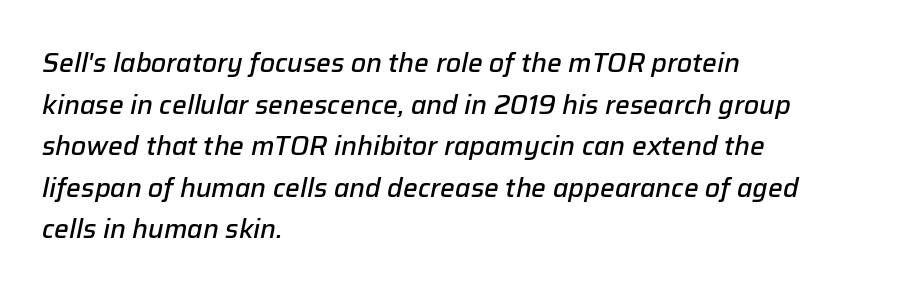
Q: Is the text bold? A: Semi-bold.
Q: Is the text italic (slanted)? A: Yes, it leans right by about 12 degrees.
Q: Is the text underlined? A: No.
Q: How is the paragraph aligned? A: Left-aligned.
Q: Is the spacing between letters normal or unusually wide? A: Normal.
Q: Is the spacing between lines tight, normal or loose? A: Normal.
